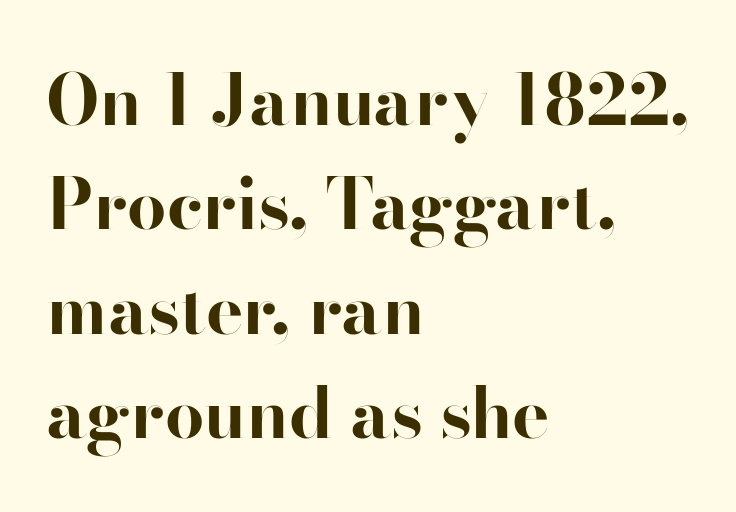
{"serif": "no", "italic": "no", "bold": "yes", "weight": "bold", "width": "normal", "stroke_contrast": "high", "x_height": "small", "monospaced": "no", "underline": "no", "align": "left", "line_spacing": "normal", "line_spacing_ratio": 1.49, "letter_spacing": "normal", "letter_spacing_em": 0.0, "glyph_px": 70}
